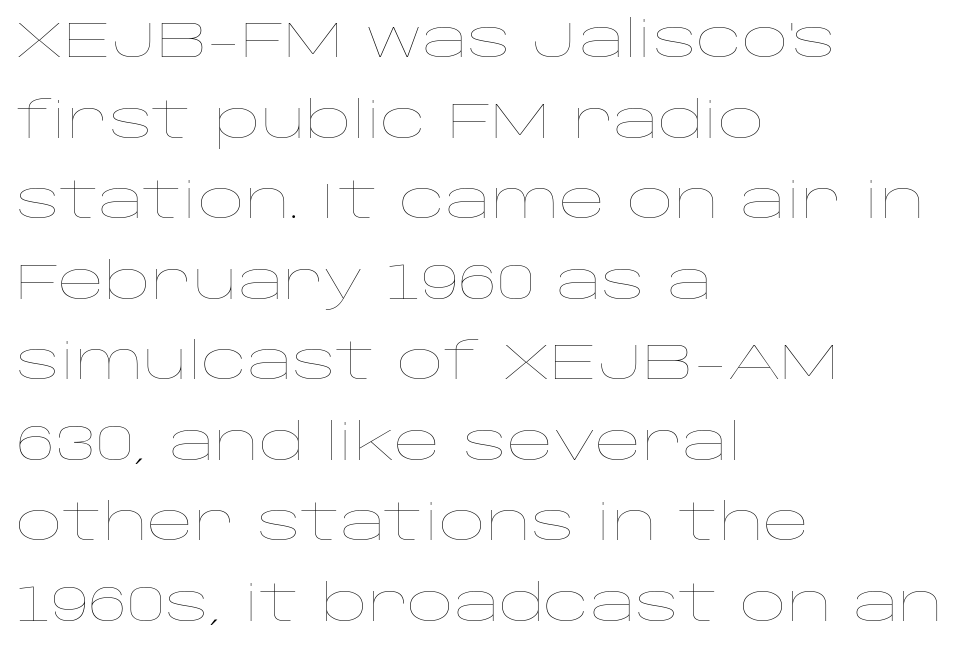
Q: Is the text bold? A: No.
Q: Is the text italic (slanted)? A: No, it is upright.
Q: Is the text underlined? A: No.
Q: How is the paragraph aligned? A: Left-aligned.
Q: Is the spacing between letters normal or unusually wide? A: Normal.
Q: Is the spacing between lines tight, normal or loose? A: Normal.
Q: Width (condensed, normal, or wide)? A: Wide.
Q: Stroke contrast? A: Low.
Q: x-height? A: Large.
Q: Monospaced? A: No.
